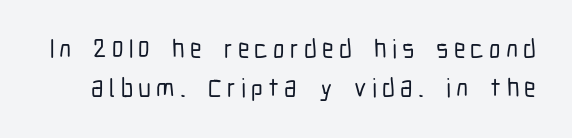
Baseline-to-baseline distance is the conventional proportion of letter height. Style check: upright. Inter-character spacing is expanded well beyond the font's built-in metrics. A clean baseline with only descenders dipping below it.
